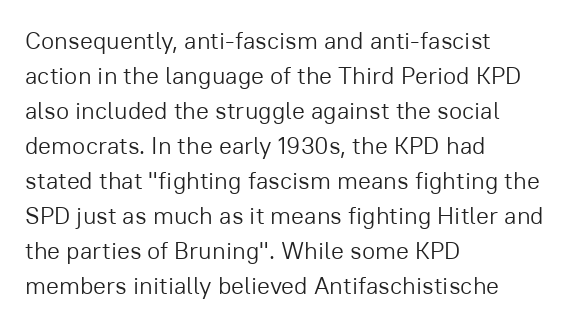
{"italic": "no", "bold": "no", "underline": "no", "align": "left", "line_spacing": "normal", "line_spacing_ratio": 1.46, "letter_spacing": "normal", "letter_spacing_em": 0.0, "glyph_px": 24}
